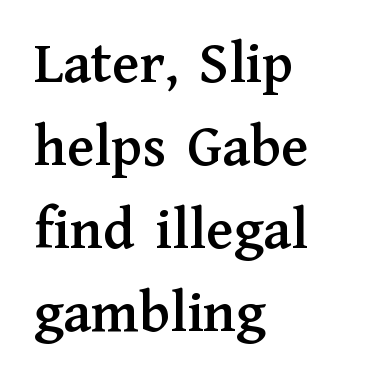
The typesetter chose a ragged-right arrangement here. You could not count columns in this text — the font is proportionally spaced. Do the letters lean? They stand straight. Here the glyphs are tracked normally, forming tight word shapes. Clear beneath every line of the passage. The designer went with a serif here, giving each stem small feet.
